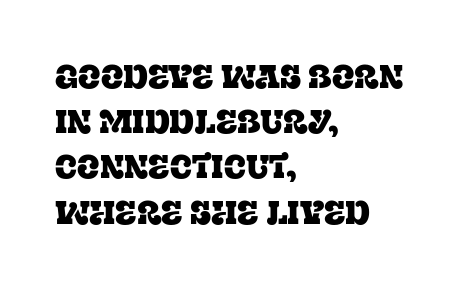
If you measured baseline to baseline, you'd find a middling distance. A typesetter would label this face a serif. Does extra space separate the letters? No, they use regular spacing. Underline: absent. Each letter keeps its own natural width here, so spacing adapts to shape. The paragraph shown leans on its left margin.
